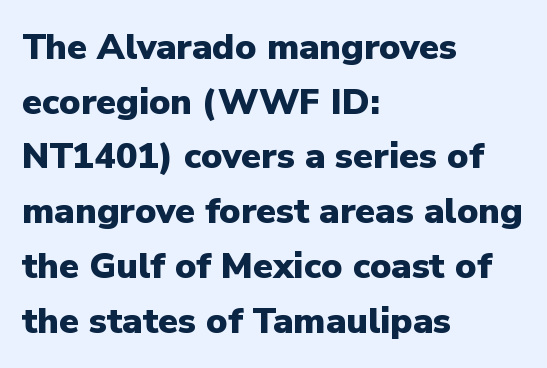
{"serif": "no", "italic": "no", "bold": "yes", "weight": "heavy", "width": "normal", "stroke_contrast": "low", "x_height": "medium", "monospaced": "no", "underline": "no", "align": "left", "line_spacing": "normal", "line_spacing_ratio": 1.52, "letter_spacing": "normal", "letter_spacing_em": 0.0, "glyph_px": 36}
